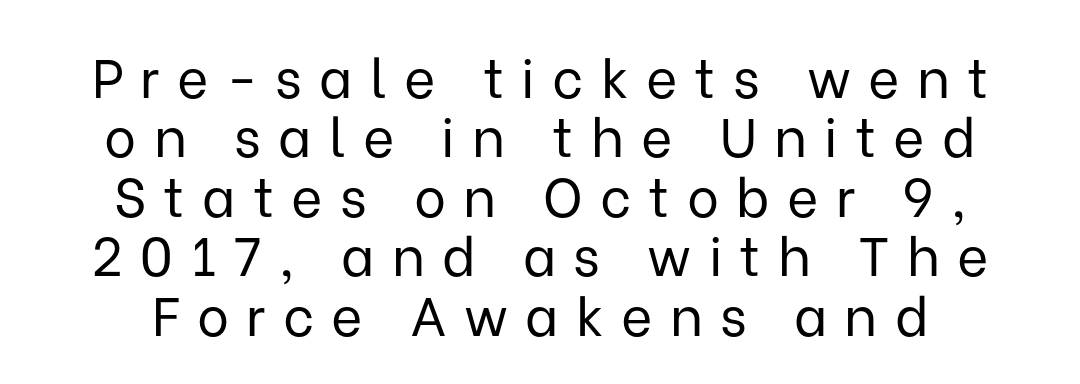
{"serif": "no", "italic": "no", "bold": "no", "weight": "regular", "width": "normal", "stroke_contrast": "low", "x_height": "medium", "monospaced": "no", "underline": "no", "align": "center", "line_spacing": "tight", "line_spacing_ratio": 1.1, "letter_spacing": "wide", "letter_spacing_em": 0.32, "glyph_px": 54}
